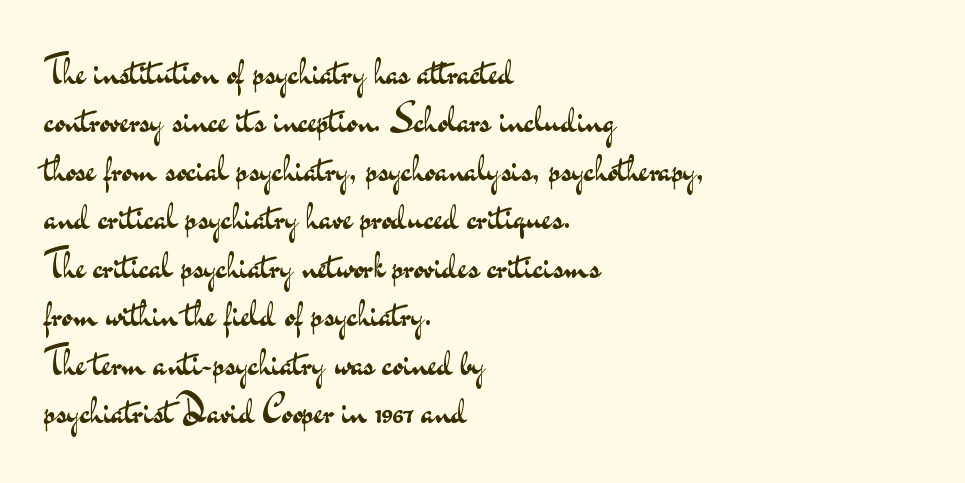
{"serif": "no", "bold": "no", "weight": "regular", "width": "wide", "stroke_contrast": "medium", "x_height": "small", "monospaced": "no", "underline": "no", "align": "left", "line_spacing": "normal", "line_spacing_ratio": 1.31, "letter_spacing": "normal", "letter_spacing_em": 0.0, "glyph_px": 37}
